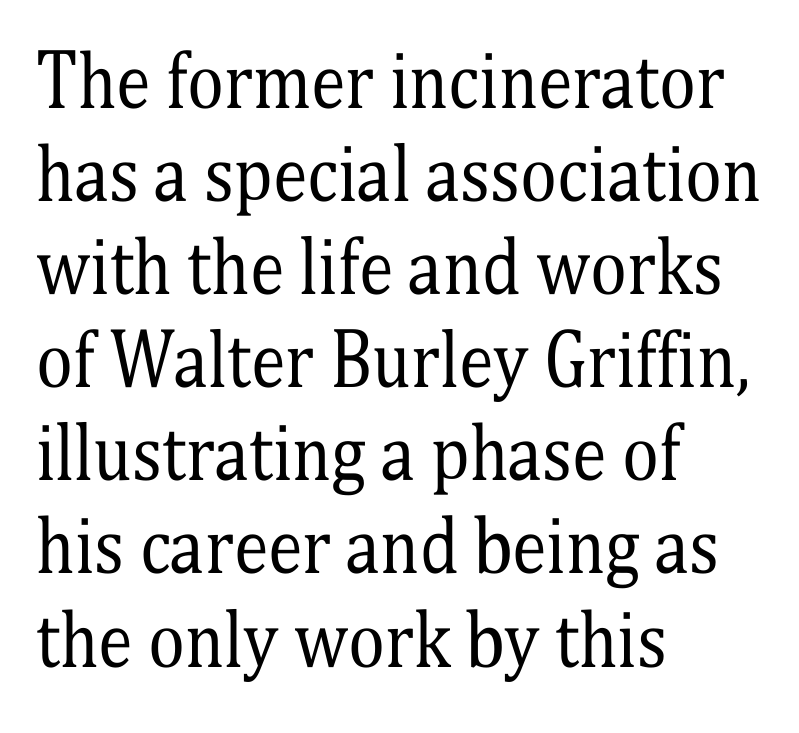
Standard letterfit; no display-style spreading of the glyphs. Stems here are at most as thick as an everyday book face. A bare baseline throughout the passage. Here the designer chose a conventional face with non-uniform glyph widths.
